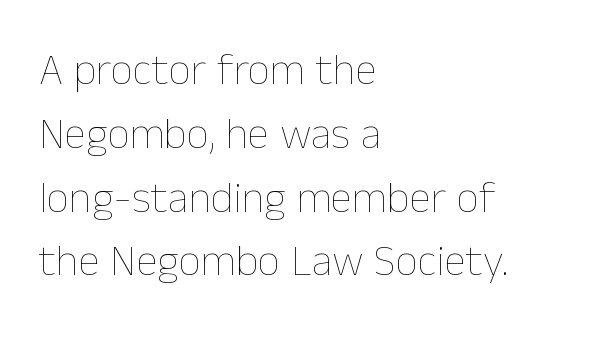
The image shows 44 px thin type, upright; set left-aligned, normal line spacing (1.45x), normal letter spacing, not underlined; low stroke contrast and a medium x-height.
